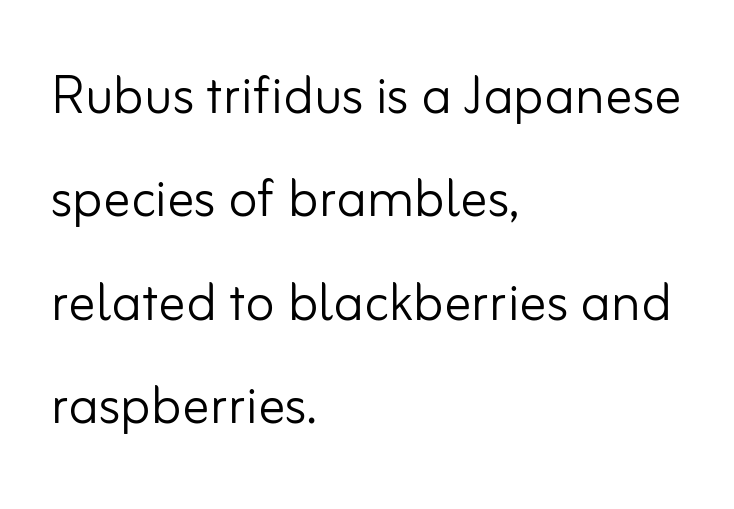
Horizontal bands of white between lines are of average thickness. These glyphs show unthickened strokes, regular width or finer. Each row of text sits above clean, open space. Is this a fixed-width face? No — the glyphs have proportional, varying widths. Line starts are locked; line ends wander. Tall strokes in this sample are plumb rather than angled.
